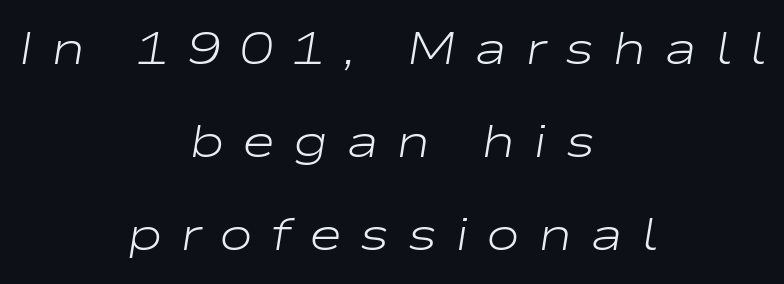
The image shows 46 px light, wide type, italic (leaning right); set centered, loose line spacing (2.02x), unusually wide letter spacing (+0.38 em), not underlined; low stroke contrast and a medium x-height.
